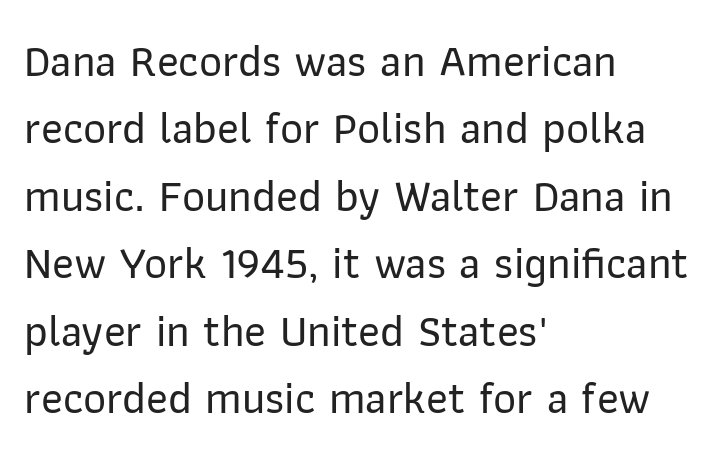
Every stem runs plumb, perpendicular to the baseline. A normal amount of white space separates one row of letters from the next. In terms of letterform style, serifs are entirely absent. Note the varied advance widths — an 'i' is clearly narrower than an 'm'.
